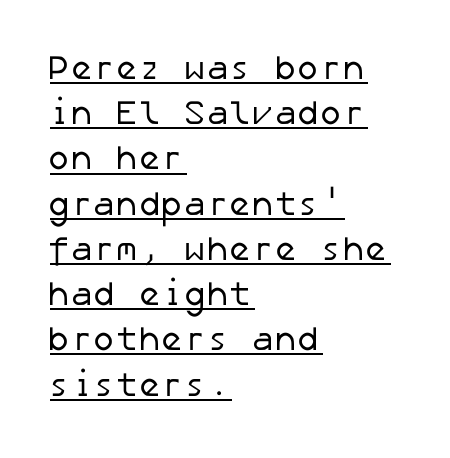
Q: Is the text bold? A: No.
Q: Is the typeface a serif or a sans-serif typeface? A: Sans-serif.
Q: Is the text underlined? A: Yes.
Q: How is the paragraph aligned? A: Left-aligned.
Q: Is the spacing between letters normal or unusually wide? A: Normal.
Q: Is the spacing between lines tight, normal or loose? A: Normal.
Q: Width (condensed, normal, or wide)? A: Normal.
Q: Stroke contrast? A: Low.
Q: x-height? A: Medium.
